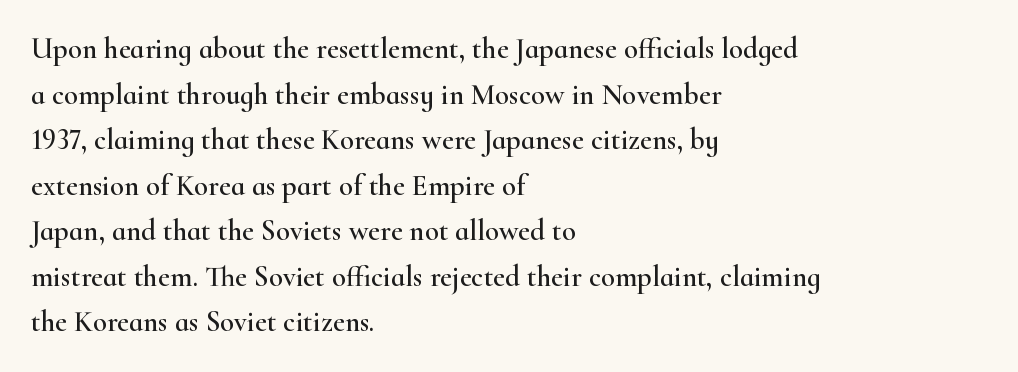
Q: Is the text italic (slanted)? A: No, it is upright.
Q: Is the typeface a serif or a sans-serif typeface? A: Serif.
Q: Is the text underlined? A: No.
Q: How is the paragraph aligned? A: Left-aligned.
Q: Is the spacing between letters normal or unusually wide? A: Normal.
Q: Is the spacing between lines tight, normal or loose? A: Normal.
Q: Width (condensed, normal, or wide)? A: Wide.
Q: Stroke contrast? A: High.
Q: x-height? A: Small.
Q: Monospaced? A: No.
